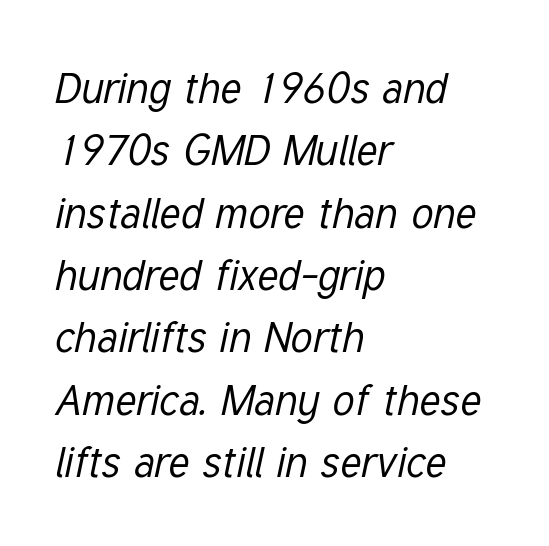
The image shows 43 px regular-weight, condensed type, italic (leaning right); set left-aligned, normal line spacing (1.45x), normal letter spacing, not underlined; low stroke contrast and a medium x-height.
